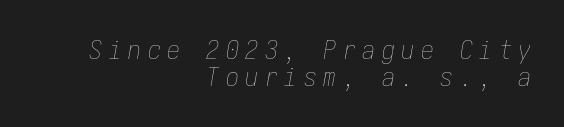
The image shows 26 px text type, italic (leaning right); set right-aligned, tight line spacing (1.03x), unusually wide letter spacing (+0.25 em), not underlined.
